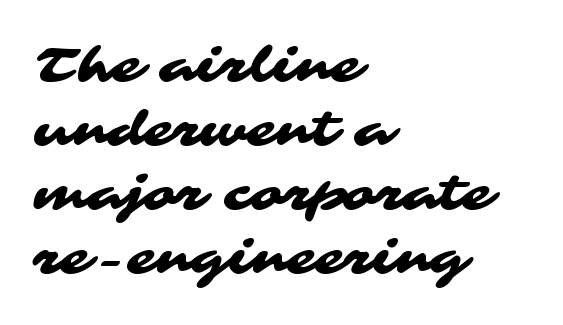
{"serif": "no", "width": "wide", "stroke_contrast": "medium", "x_height": "medium", "monospaced": "no", "underline": "no", "align": "left", "line_spacing": "normal", "line_spacing_ratio": 1.33, "letter_spacing": "normal", "letter_spacing_em": 0.0, "glyph_px": 48}
